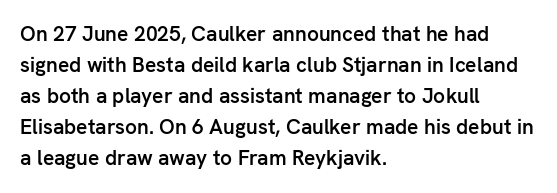
Observe the ordinary spacing: letters are neighbours, not strangers. Which margin do the lines hug? The left one — the right edge is uneven. Compared with typical paragraphs, the rows here are spaced about the same. Notice how the stems are strictly vertical — no italics here. Compared with an ordinary text face, these strokes are moderately heavier — a semibold. Clear beneath every line of the passage.
